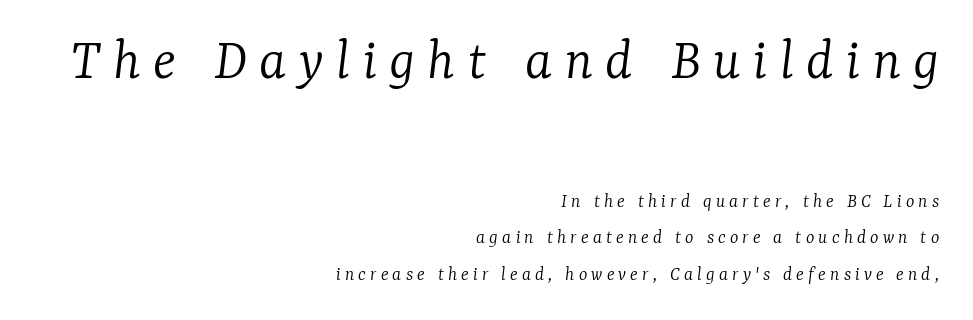
The image shows 60 px light serif type, italic (leaning right); set right-aligned, line spacing 1.83x, unusually wide letter spacing (+0.21 em), not underlined; the first (top) block is 3.0x larger; low stroke contrast and a medium x-height.
